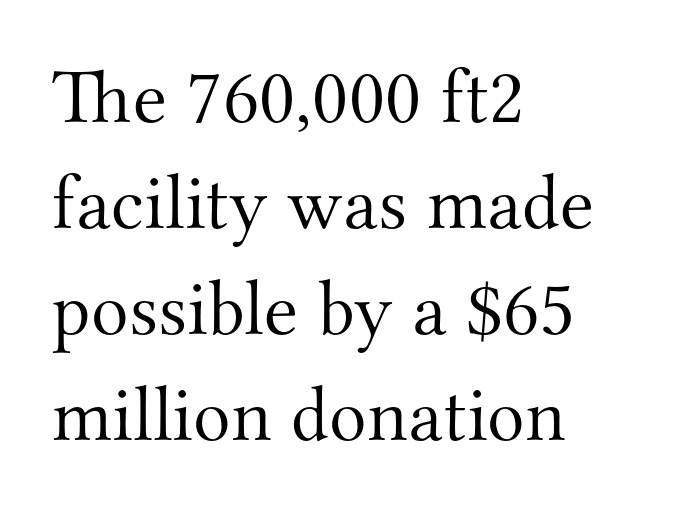
Q: Is the text bold? A: No.
Q: Is the text italic (slanted)? A: No, it is upright.
Q: Is the typeface a serif or a sans-serif typeface? A: Serif.
Q: Is the text underlined? A: No.
Q: How is the paragraph aligned? A: Left-aligned.
Q: Is the spacing between letters normal or unusually wide? A: Normal.
Q: Is the spacing between lines tight, normal or loose? A: Normal.
Q: Width (condensed, normal, or wide)? A: Normal.
Q: Stroke contrast? A: Medium.
Q: x-height? A: Small.
Q: Monospaced? A: No.
